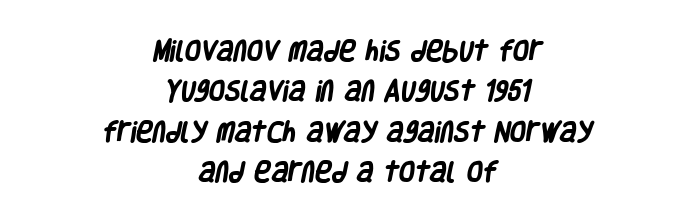
Q: Is the text bold? A: Yes.
Q: Is the text underlined? A: No.
Q: How is the paragraph aligned? A: Centered.
Q: Is the spacing between letters normal or unusually wide? A: Normal.
